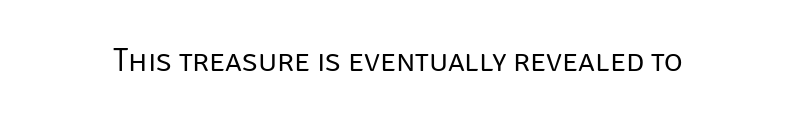
Q: Is the text bold? A: No.
Q: Is the text italic (slanted)? A: No, it is upright.
Q: Is the typeface a serif or a sans-serif typeface? A: Sans-serif.
Q: Is the text underlined? A: No.
Q: Is the spacing between letters normal or unusually wide? A: Normal.
Q: Width (condensed, normal, or wide)? A: Normal.
Q: Stroke contrast? A: Low.
Q: x-height? A: Large.
Q: Monospaced? A: No.
